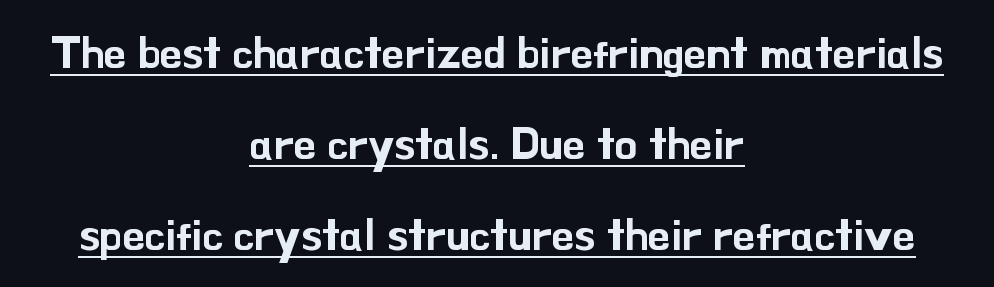
The image shows 45 px sans-serif type, upright; set centered, loose line spacing (2.02x), normal letter spacing, underlined; low stroke contrast and a small x-height.
